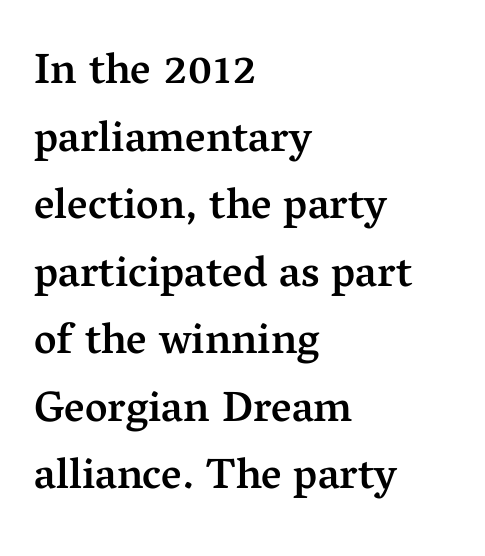
Q: Is the text bold? A: Semi-bold.
Q: Is the text italic (slanted)? A: No, it is upright.
Q: Is the typeface a serif or a sans-serif typeface? A: Serif.
Q: Is the text underlined? A: No.
Q: How is the paragraph aligned? A: Left-aligned.
Q: Is the spacing between letters normal or unusually wide? A: Normal.
Q: Is the spacing between lines tight, normal or loose? A: Normal.
Q: Width (condensed, normal, or wide)? A: Normal.
Q: Stroke contrast? A: Medium.
Q: x-height? A: Medium.
Q: Monospaced? A: No.
